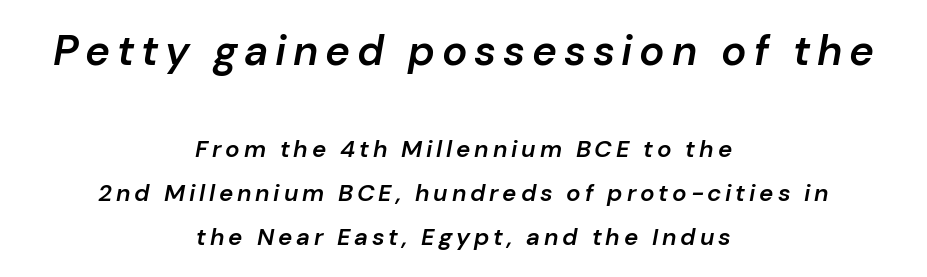
Q: Is the text bold? A: Semi-bold.
Q: Is the text italic (slanted)? A: Yes, it leans right by about 10 degrees.
Q: Is the text underlined? A: No.
Q: How is the paragraph aligned? A: Centered.
Q: Which block of text is set in a larger size, the first (top) or the second (bottom)? A: The first (top) one.
Q: Width (condensed, normal, or wide)? A: Normal.
Q: Stroke contrast? A: Low.
Q: x-height? A: Medium.
Q: Monospaced? A: No.
